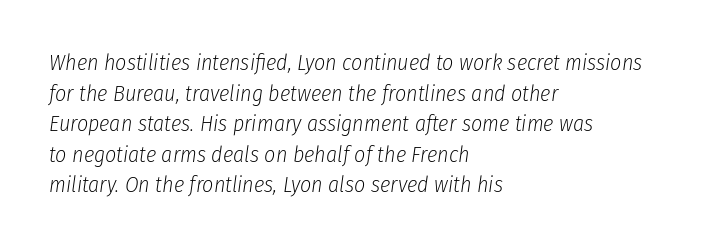
The image shows 22 px text type, italic (leaning right); set left-aligned, normal line spacing (1.39x), normal letter spacing, not underlined.
